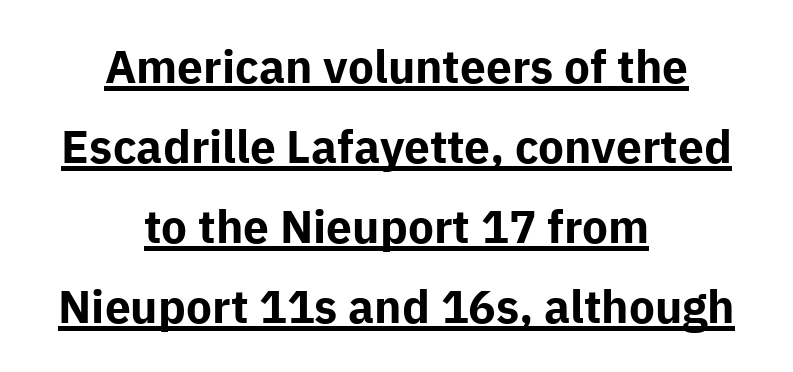
Does the type have serifs? No, each stem ends abruptly. A centered setting, common on invitations and titles, is used for this passage. This is roman type, the default non-slanted kind. Note the varied advance widths — an 'i' is clearly narrower than an 'm'. Pretty heavy lettering here — definitely bold.
